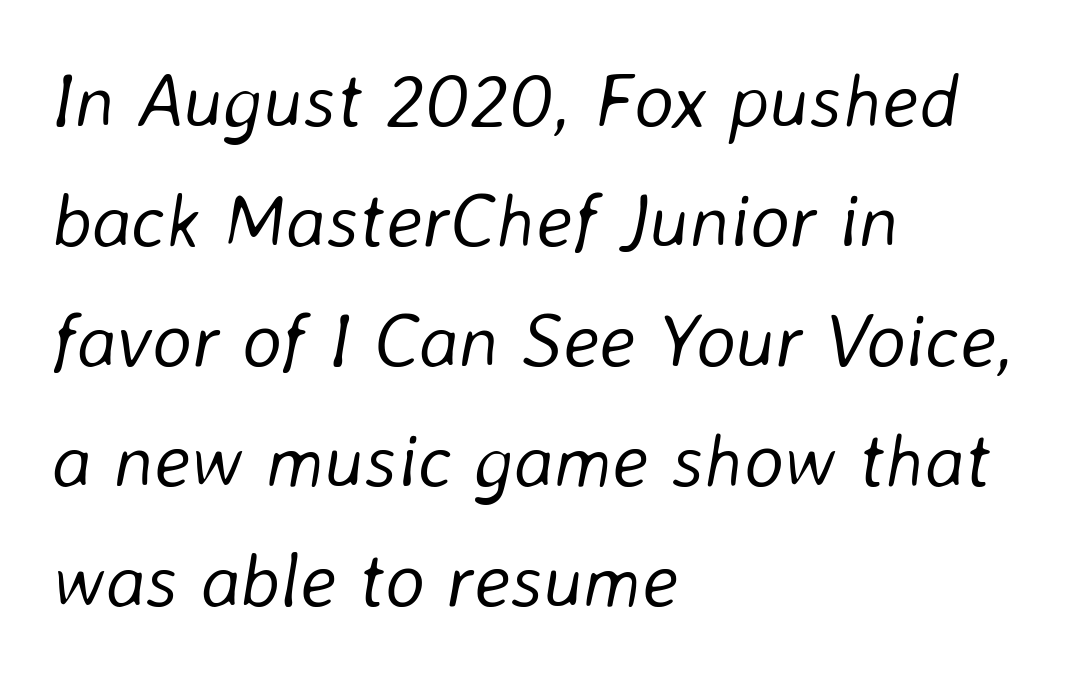
{"italic": "yes", "lean": "right", "slant_degrees": 8, "bold": "no", "weight": "light", "width": "normal", "stroke_contrast": "low", "x_height": "medium", "monospaced": "no", "underline": "no", "align": "left", "line_spacing": "normal", "line_spacing_ratio": 1.58, "letter_spacing": "normal", "letter_spacing_em": 0.0, "glyph_px": 76}
